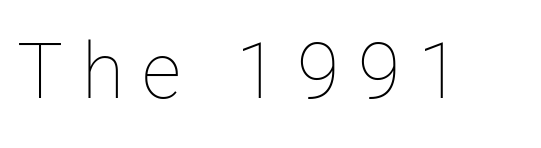
Q: Is the text bold? A: No.
Q: Is the text italic (slanted)? A: No, it is upright.
Q: Is the text underlined? A: No.
Q: Is the spacing between letters normal or unusually wide? A: Unusually wide.
Q: Width (condensed, normal, or wide)? A: Normal.
Q: Stroke contrast? A: Low.
Q: x-height? A: Medium.
Q: Monospaced? A: No.
